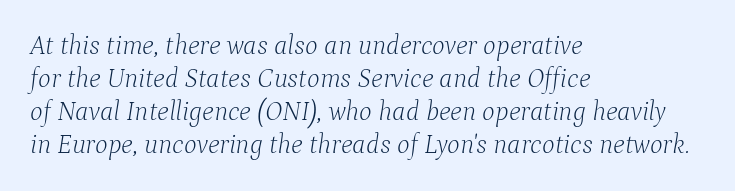
{"italic": "yes", "lean": "right", "slant_degrees": 9, "bold": "no", "underline": "no", "align": "left", "line_spacing_ratio": 1.22, "letter_spacing": "normal", "letter_spacing_em": 0.0, "glyph_px": 27}
